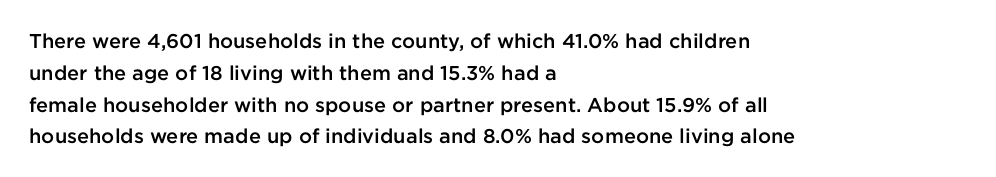
Q: Is the text bold? A: Semi-bold.
Q: Is the text italic (slanted)? A: No, it is upright.
Q: Is the text underlined? A: No.
Q: How is the paragraph aligned? A: Left-aligned.
Q: Is the spacing between letters normal or unusually wide? A: Normal.
Q: Is the spacing between lines tight, normal or loose? A: Normal.
